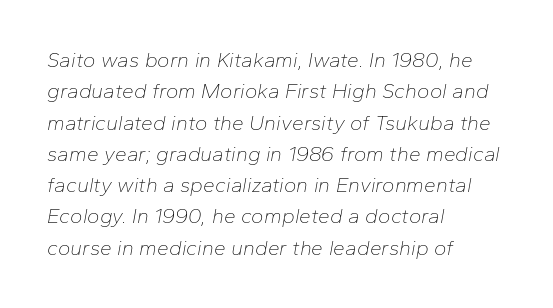
The image shows 21 px text type, italic (leaning right); set left-aligned, normal line spacing (1.49x), normal letter spacing, not underlined.
